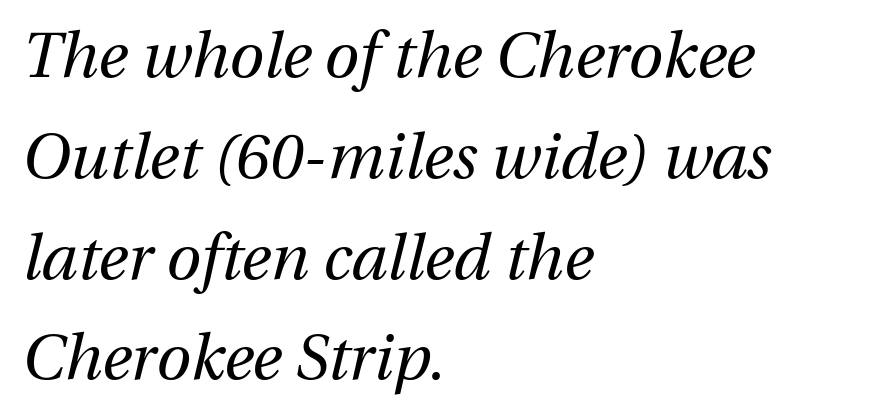
No letter is thick-stroked: the sample isn't bold. The font's italic variant was chosen for this text. Leading matches the norm, producing a regular column. Note the varied advance widths — an 'i' is clearly narrower than an 'm'.
